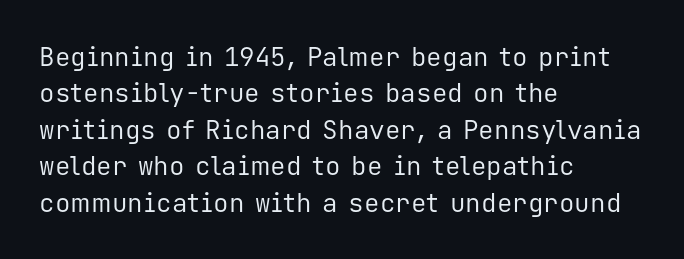
{"italic": "no", "bold": "no", "underline": "no", "align": "left", "line_spacing": "normal", "line_spacing_ratio": 1.4, "letter_spacing": "normal", "letter_spacing_em": 0.0, "glyph_px": 26}
